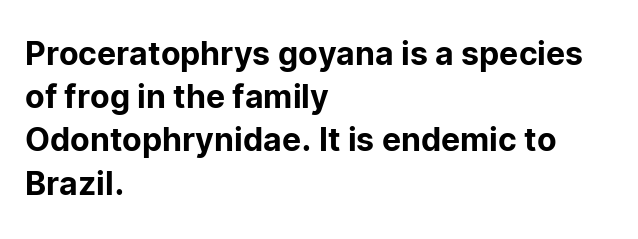
Quick note: underline off. Proportional: the letters do not fall into vertical columns. Leftover space on each line is placed entirely after the last word. These lines are composed in type without serifs.
